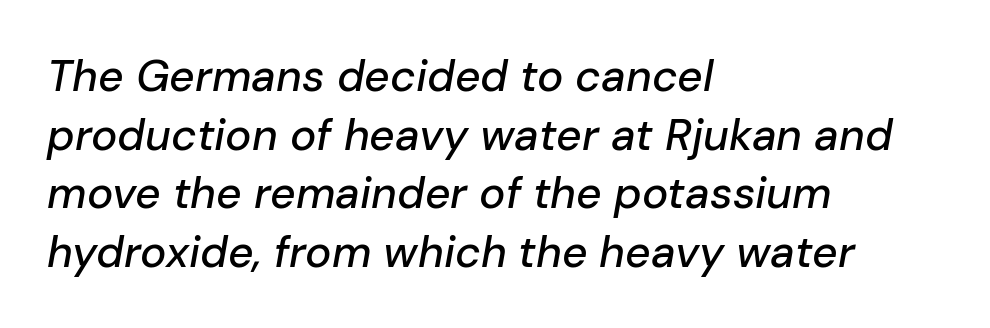
{"italic": "yes", "lean": "right", "slant_degrees": 10, "width": "normal", "stroke_contrast": "low", "x_height": "medium", "monospaced": "no", "underline": "no", "align": "left", "line_spacing": "normal", "line_spacing_ratio": 1.33, "letter_spacing": "normal", "letter_spacing_em": 0.0, "glyph_px": 44}
